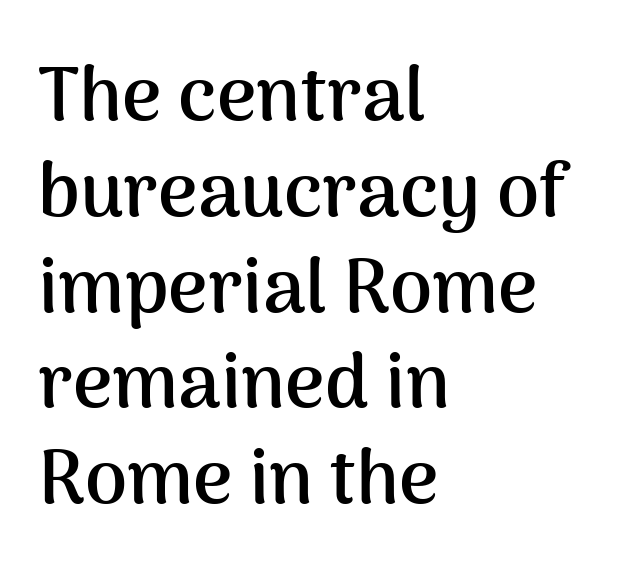
{"serif": "no", "italic": "no", "bold": "yes", "weight": "semibold", "width": "normal", "stroke_contrast": "medium", "x_height": "medium", "monospaced": "no", "underline": "no", "align": "left", "line_spacing": "normal", "line_spacing_ratio": 1.26, "letter_spacing": "normal", "letter_spacing_em": 0.0, "glyph_px": 76}
